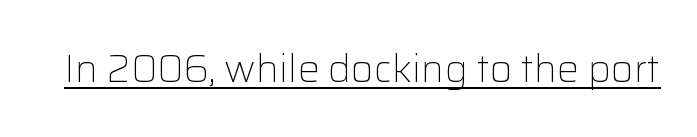
The image shows 39 px light sans-serif type, upright; set normal letter spacing, underlined; low stroke contrast and a medium x-height.
